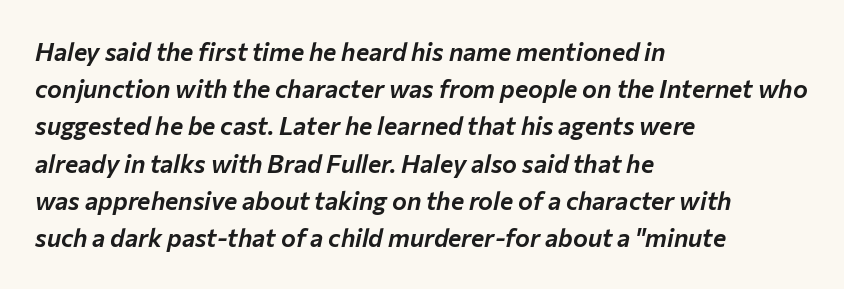
The image shows 25 px text type, italic (leaning right); set left-aligned, normal line spacing (1.49x), normal letter spacing, not underlined.
